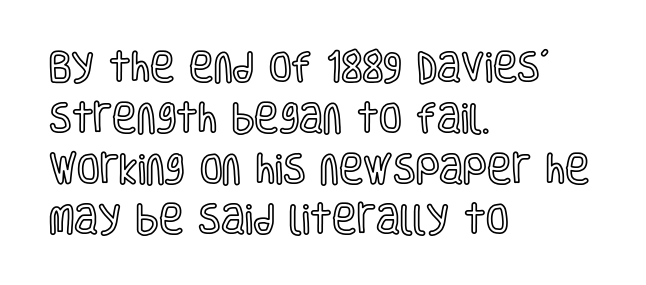
The image shows 33 px condensed type, upright; set left-aligned, normal line spacing (1.54x), normal letter spacing, not underlined; a large x-height.
